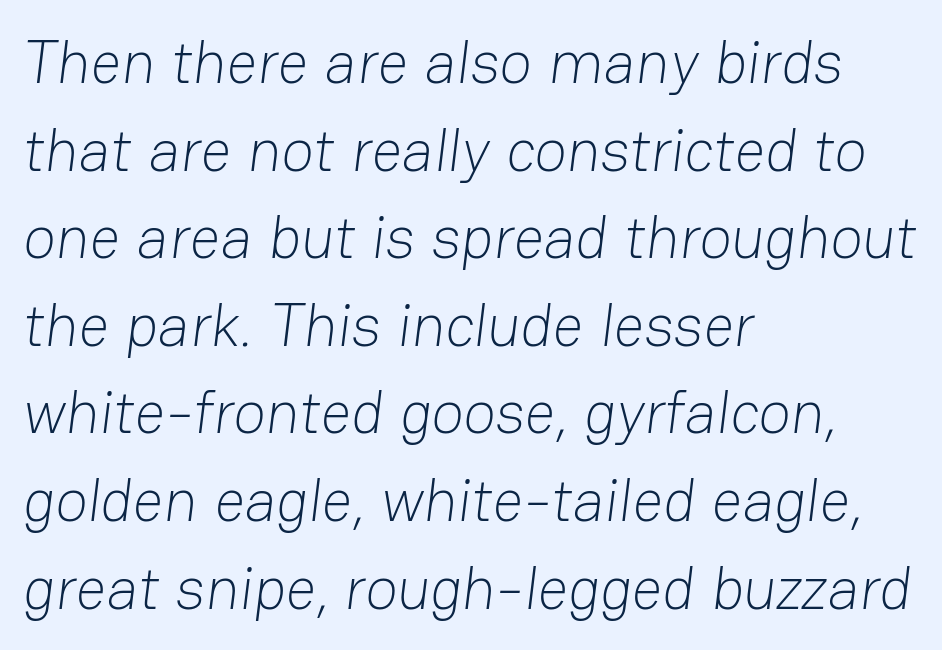
Q: Is the text bold? A: No.
Q: Is the typeface a serif or a sans-serif typeface? A: Sans-serif.
Q: Is the text underlined? A: No.
Q: How is the paragraph aligned? A: Left-aligned.
Q: Is the spacing between letters normal or unusually wide? A: Normal.
Q: Is the spacing between lines tight, normal or loose? A: Normal.
Q: Width (condensed, normal, or wide)? A: Normal.
Q: Stroke contrast? A: Low.
Q: x-height? A: Medium.
Q: Monospaced? A: No.
